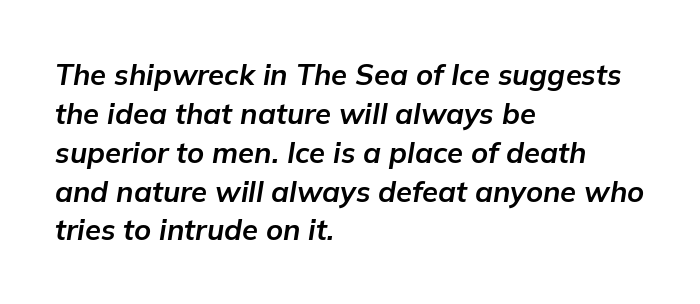
The image shows 29 px bold type, italic (leaning right); set left-aligned, normal line spacing (1.34x), normal letter spacing, not underlined; low stroke contrast and a medium x-height.
